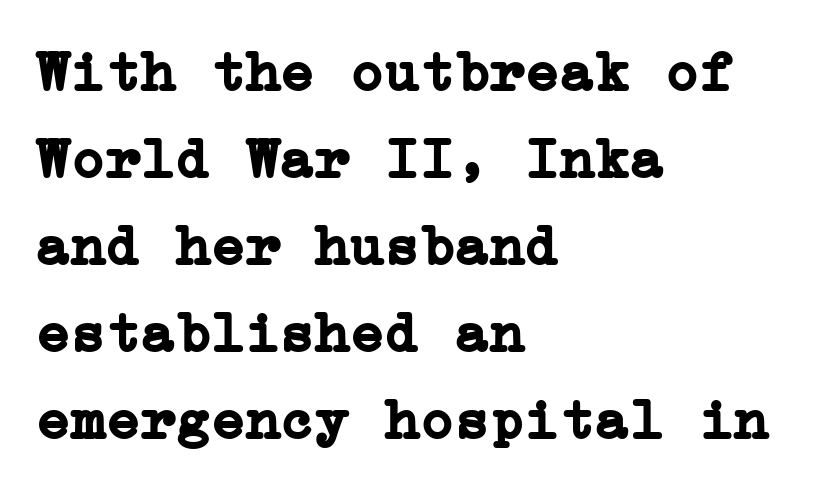
Q: Is the text bold? A: Yes.
Q: Is the text italic (slanted)? A: No, it is upright.
Q: Is the typeface a serif or a sans-serif typeface? A: Serif.
Q: Is the text underlined? A: No.
Q: How is the paragraph aligned? A: Left-aligned.
Q: Is the spacing between letters normal or unusually wide? A: Normal.
Q: Is the spacing between lines tight, normal or loose? A: Normal.
Q: Width (condensed, normal, or wide)? A: Normal.
Q: Stroke contrast? A: Low.
Q: x-height? A: Medium.
